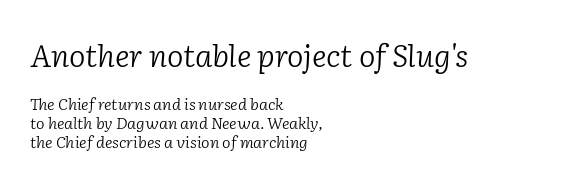
{"serif": "yes", "italic": "yes", "lean": "right", "slant_degrees": 2, "bold": "no", "weight": "light", "width": "normal", "stroke_contrast": "low", "x_height": "medium", "monospaced": "no", "underline": "no", "align": "left", "line_spacing_ratio": 1.17, "letter_spacing": "normal", "letter_spacing_em": 0.0, "larger_block": "first", "size_ratio": 1.94, "glyph_px": 31}
